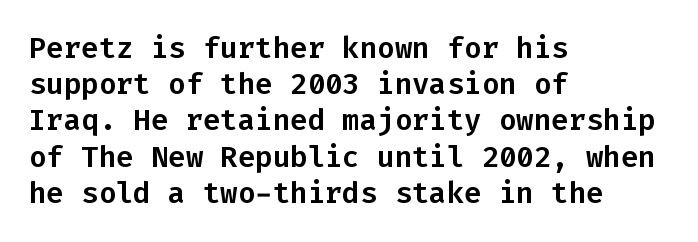
Honestly, the row spacing looks completely unremarkable. The line texture is even and compact thanks to regular tracking. Has an underline been added? It has not. In CSS terms this would be text-align: left.
